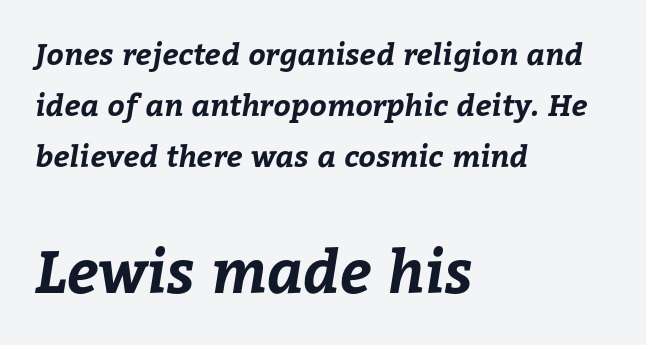
Q: Is the text bold? A: Yes.
Q: Is the text underlined? A: No.
Q: How is the paragraph aligned? A: Left-aligned.
Q: Is the spacing between letters normal or unusually wide? A: Normal.
Q: Is the spacing between lines tight, normal or loose? A: Normal.
Q: Which block of text is set in a larger size, the first (top) or the second (bottom)? A: The second (bottom) one.
Q: Width (condensed, normal, or wide)? A: Normal.
Q: Stroke contrast? A: Low.
Q: x-height? A: Medium.
Q: Monospaced? A: No.
